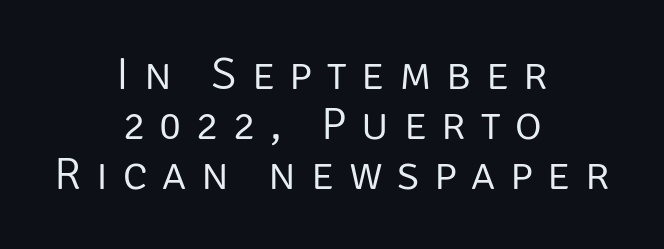
The image shows 46 px light sans-serif type, upright; set centered, tight line spacing (1.09x), unusually wide letter spacing (+0.32 em), not underlined; low stroke contrast and a large x-height.
